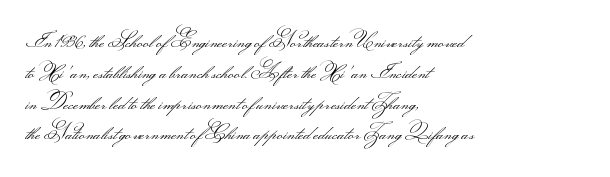
{"bold": "no", "underline": "no", "align": "left", "line_spacing": "normal", "line_spacing_ratio": 1.54, "letter_spacing": "normal", "letter_spacing_em": 0.0, "glyph_px": 20}
